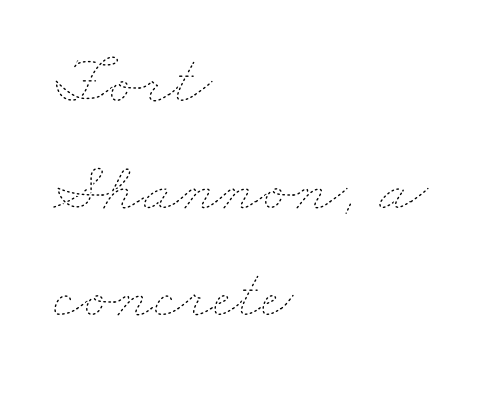
Q: Is the text bold? A: No.
Q: Is the text underlined? A: No.
Q: How is the paragraph aligned? A: Left-aligned.
Q: Is the spacing between letters normal or unusually wide? A: Normal.
Q: Is the spacing between lines tight, normal or loose? A: Normal.
Q: Width (condensed, normal, or wide)? A: Wide.
Q: Stroke contrast? A: Low.
Q: x-height? A: Small.
Q: Monospaced? A: No.
